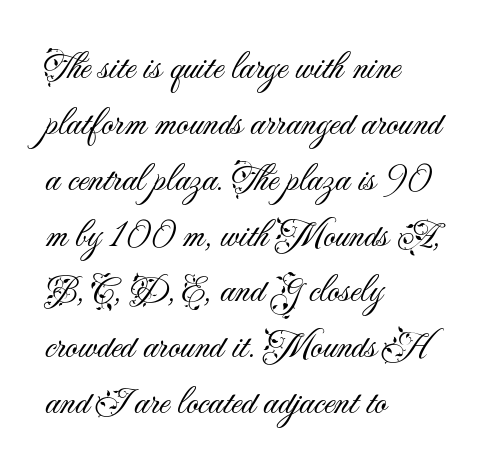
The image shows 38 px light sans-serif type; set left-aligned, normal line spacing (1.47x), normal letter spacing, not underlined; medium stroke contrast and a small x-height.
